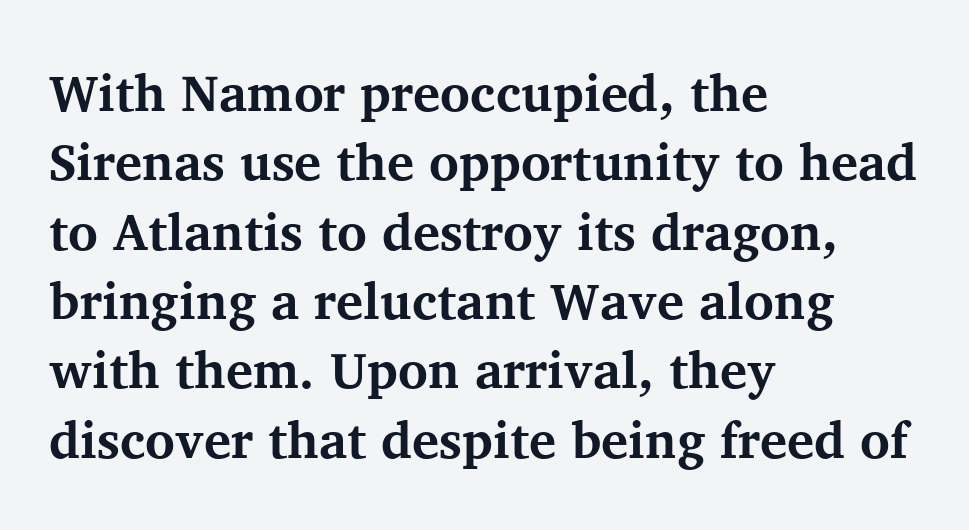
Check under the words: just untouched page. Nothing unusual about the tracking: characters are spaced as the font intends. Tall strokes in this sample are plumb rather than angled. Typographic density is high because the face is bold. All the whitespace from short lines collects on the right. To sum up the face: it has serifs.
